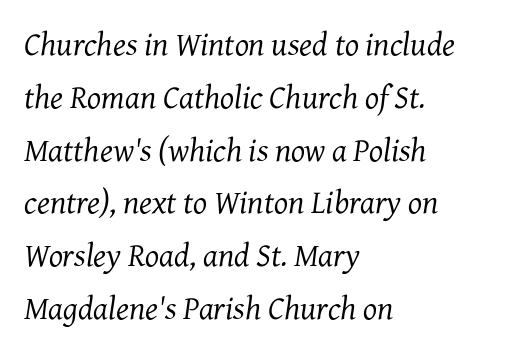
The image shows 33 px regular-weight serif type, italic (leaning right); set left-aligned, normal line spacing (1.6x), normal letter spacing, not underlined; medium stroke contrast and a medium x-height.
